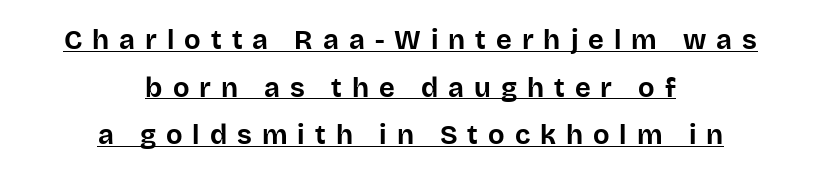
{"italic": "no", "bold": "yes", "underline": "yes", "align": "center", "line_spacing_ratio": 1.76, "letter_spacing": "wide", "letter_spacing_em": 0.37, "glyph_px": 27}
